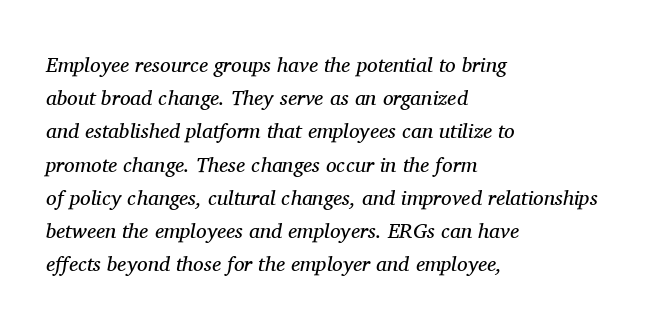
The image shows 21 px text type, italic (leaning right); set left-aligned, normal line spacing (1.58x), normal letter spacing, not underlined.
